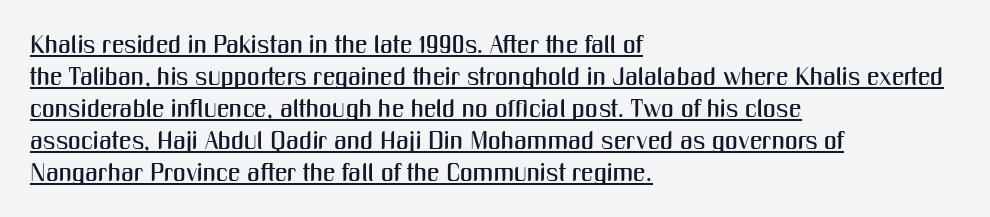
Q: Is the text italic (slanted)? A: No, it is upright.
Q: Is the text underlined? A: Yes.
Q: How is the paragraph aligned? A: Left-aligned.
Q: Is the spacing between letters normal or unusually wide? A: Normal.
Q: Is the spacing between lines tight, normal or loose? A: Normal.
